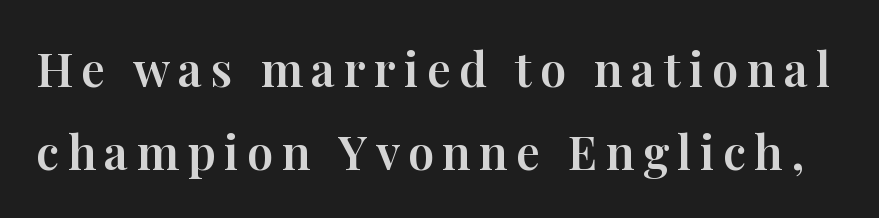
The image shows 47 px serif type, upright; set line spacing 1.76x, not underlined; high stroke contrast and a medium x-height.
